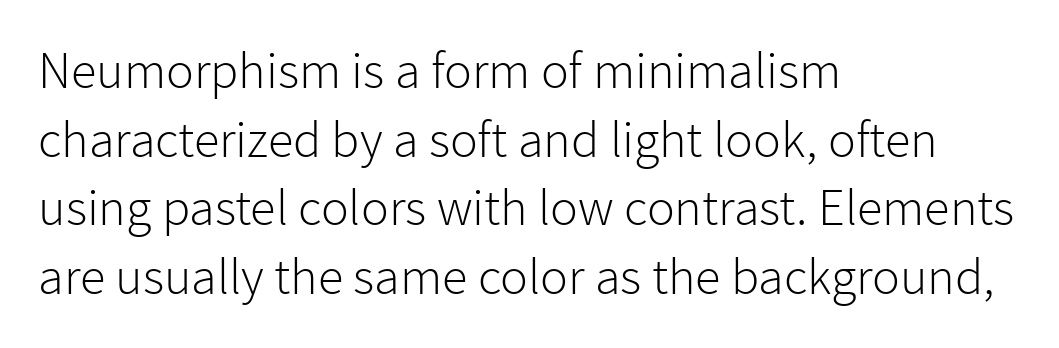
Q: Is the text bold? A: No.
Q: Is the text italic (slanted)? A: No, it is upright.
Q: Is the typeface a serif or a sans-serif typeface? A: Sans-serif.
Q: Is the text underlined? A: No.
Q: How is the paragraph aligned? A: Left-aligned.
Q: Is the spacing between letters normal or unusually wide? A: Normal.
Q: Is the spacing between lines tight, normal or loose? A: Normal.
Q: Width (condensed, normal, or wide)? A: Normal.
Q: Stroke contrast? A: Low.
Q: x-height? A: Medium.
Q: Monospaced? A: No.
